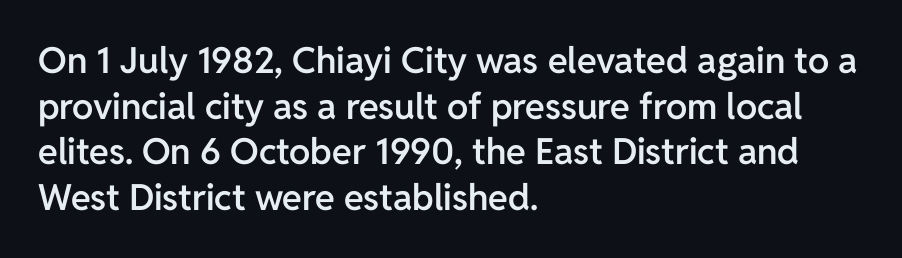
What weight is shown? A semibold, between regular and bold. Descenders are the only things crossing below the line. How are the letters spaced? Ordinarily, with no added tracking. Spacing verdict: proportional, widths tailored to each character. These lines were composed using upright roman letters.
